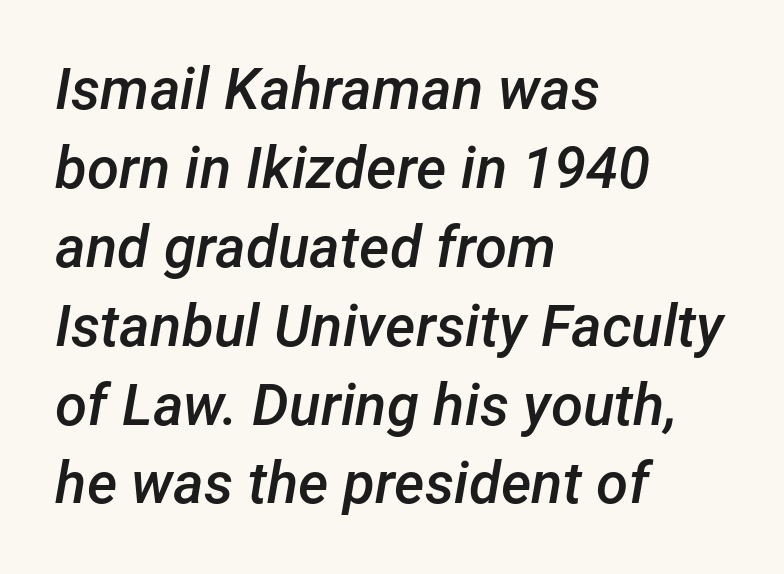
The image shows 58 px semibold type, italic (leaning right); set left-aligned, normal line spacing (1.36x), normal letter spacing, not underlined; low stroke contrast and a medium x-height.
